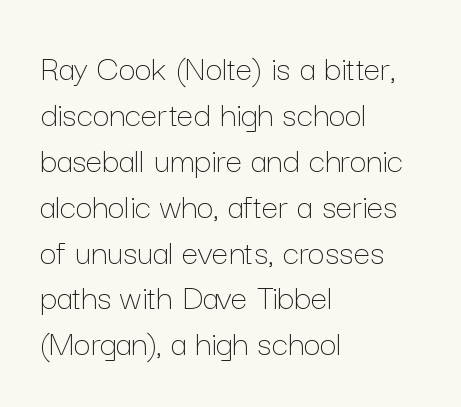
You could not count columns in this text — the font is proportionally spaced. This sample uses an upright cut, with every glyph sitting square on the baseline. Only glyphs here, with clear space below each row. This reads as an unemphasized weight, regular at the heaviest. This sample uses plain, unmodified letter spacing. These lines stack with their left ends in a neat column.
